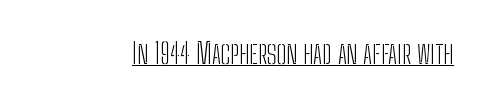
Short note: letters normally spaced. On a weight scale, this lands at 450 or below. Think of a printed novel: that variable character pitch is what you see here. Stroke terminals: plain, sans-serif. Characters remain perfectly vertical along every line.
